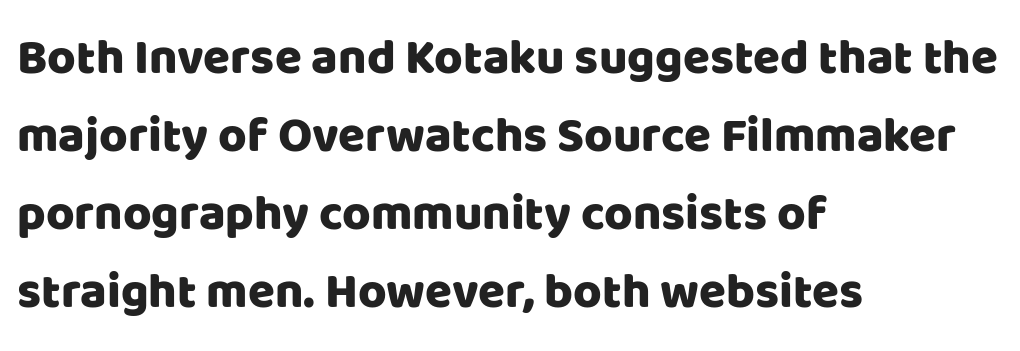
Left-aligned paragraph, ragged on the right. Upright lettering throughout. Character widths vary here, with narrow letters taking less room than wide ones. Note: no serifs on the glyphs.
